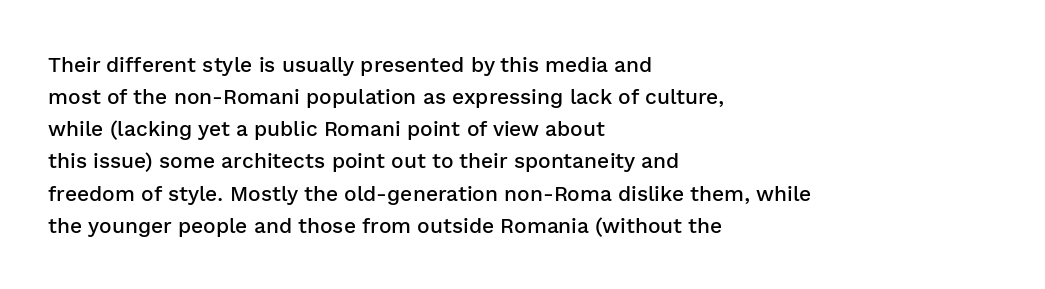
Regular leading. This sample is left-justified, so line endings fall wherever the words run out. Honestly, the letter spacing is just normal — you wouldn't notice it. The glyphs are unaccompanied by any horizontal stroke below them. Every letter is mildly thick-stroked: semibold rather than bold.
